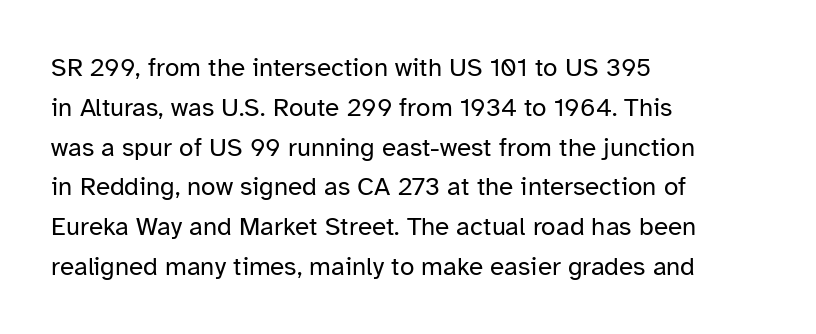
Nobody touched the tracking dial on this one. Line starts are locked; line ends wander. The block of text has a typical density, with ordinary space between rows. The glyphs are unaccompanied by any horizontal stroke below them. Notice how the stems are strictly vertical — no italics here. These glyphs show unthickened strokes, regular width or finer.
